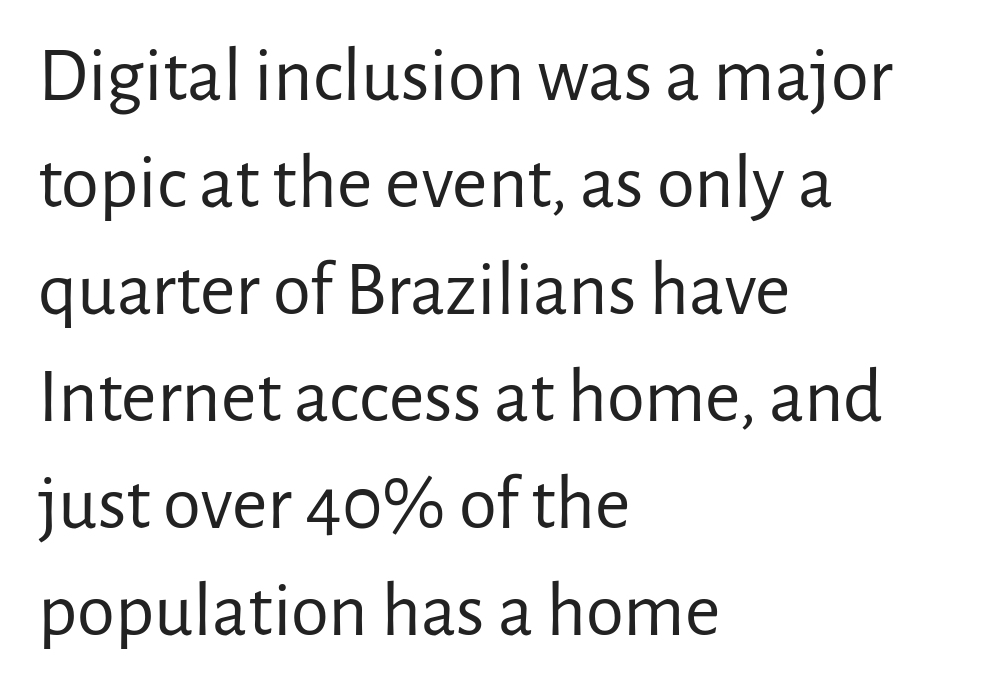
The image shows 77 px regular-weight sans-serif type, upright; set left-aligned, normal line spacing (1.39x), normal letter spacing, not underlined; low stroke contrast and a medium x-height.
